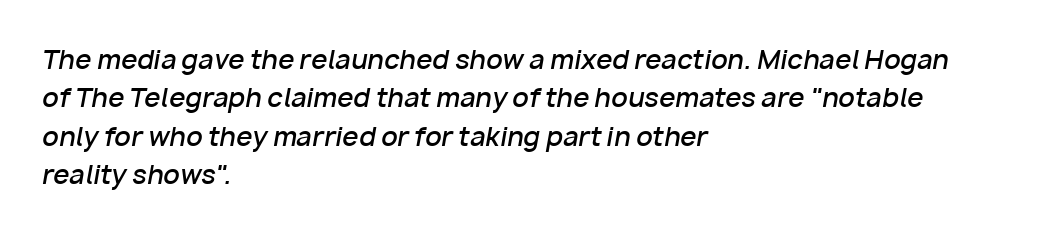
{"italic": "yes", "lean": "right", "slant_degrees": 10, "bold": "semi", "underline": "no", "align": "left", "line_spacing": "normal", "line_spacing_ratio": 1.48, "letter_spacing": "normal", "letter_spacing_em": 0.0, "glyph_px": 26}
